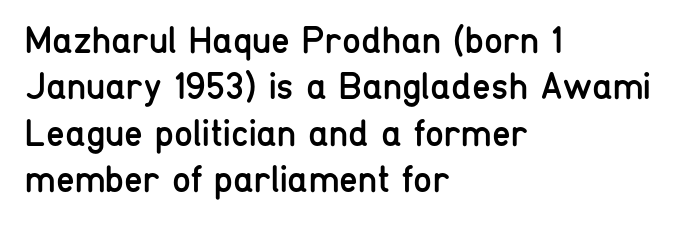
Q: Is the text bold? A: No.
Q: Is the text italic (slanted)? A: No, it is upright.
Q: Is the typeface a serif or a sans-serif typeface? A: Sans-serif.
Q: Is the text underlined? A: No.
Q: How is the paragraph aligned? A: Left-aligned.
Q: Is the spacing between letters normal or unusually wide? A: Normal.
Q: Width (condensed, normal, or wide)? A: Condensed.
Q: Stroke contrast? A: Low.
Q: x-height? A: Medium.
Q: Monospaced? A: No.
